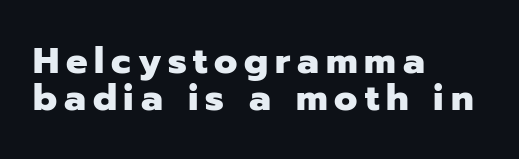
Q: Is the text bold? A: Yes.
Q: Is the text italic (slanted)? A: No, it is upright.
Q: Is the typeface a serif or a sans-serif typeface? A: Sans-serif.
Q: Is the text underlined? A: No.
Q: How is the paragraph aligned? A: Left-aligned.
Q: Is the spacing between lines tight, normal or loose? A: Tight.
Q: Width (condensed, normal, or wide)? A: Normal.
Q: Stroke contrast? A: Low.
Q: x-height? A: Medium.
Q: Monospaced? A: No.
